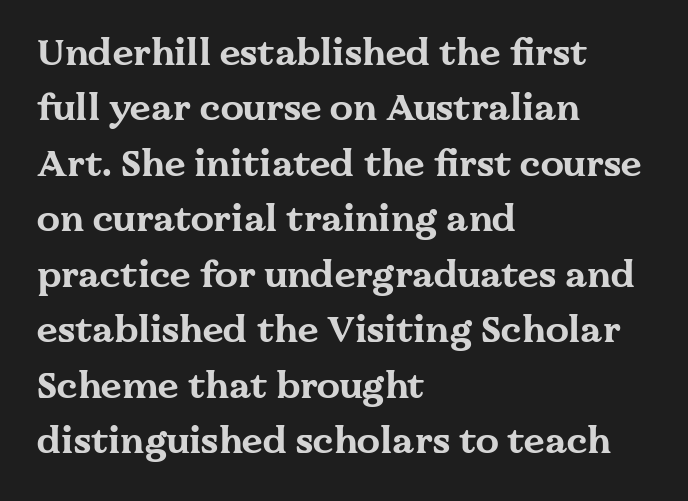
{"serif": "yes", "italic": "no", "bold": "yes", "weight": "bold", "width": "wide", "stroke_contrast": "medium", "x_height": "medium", "monospaced": "no", "underline": "no", "align": "left", "line_spacing": "normal", "line_spacing_ratio": 1.5, "letter_spacing": "normal", "letter_spacing_em": 0.0, "glyph_px": 37}
